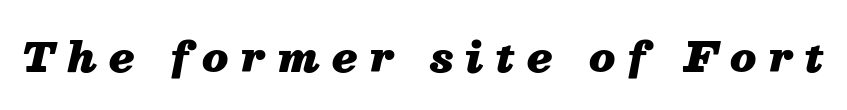
The image shows 41 px heavy type, italic (leaning right); set unusually wide letter spacing (+0.3 em), not underlined; medium stroke contrast and a medium x-height.
